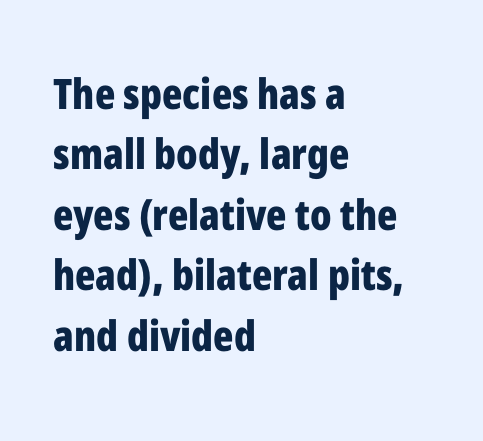
The image shows 42 px bold, condensed sans-serif type, upright; set left-aligned, normal line spacing (1.44x), normal letter spacing, not underlined; low stroke contrast and a medium x-height.
